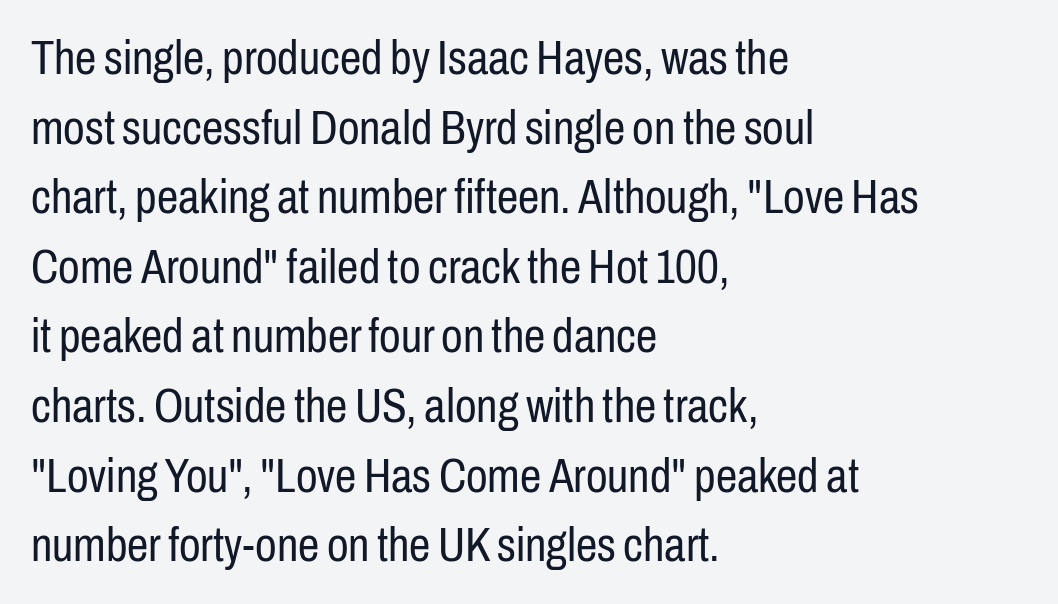
Q: Is the text bold? A: No.
Q: Is the text italic (slanted)? A: No, it is upright.
Q: Is the typeface a serif or a sans-serif typeface? A: Sans-serif.
Q: Is the text underlined? A: No.
Q: How is the paragraph aligned? A: Left-aligned.
Q: Is the spacing between letters normal or unusually wide? A: Normal.
Q: Is the spacing between lines tight, normal or loose? A: Normal.
Q: Width (condensed, normal, or wide)? A: Condensed.
Q: Stroke contrast? A: Low.
Q: x-height? A: Medium.
Q: Monospaced? A: No.
